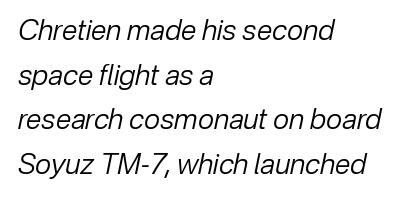
Q: Is the text bold? A: No.
Q: Is the text italic (slanted)? A: Yes, it leans right by about 12 degrees.
Q: Is the text underlined? A: No.
Q: How is the paragraph aligned? A: Left-aligned.
Q: Is the spacing between letters normal or unusually wide? A: Normal.
Q: Is the spacing between lines tight, normal or loose? A: Normal.
Q: Width (condensed, normal, or wide)? A: Normal.
Q: Stroke contrast? A: Low.
Q: x-height? A: Medium.
Q: Monospaced? A: No.
